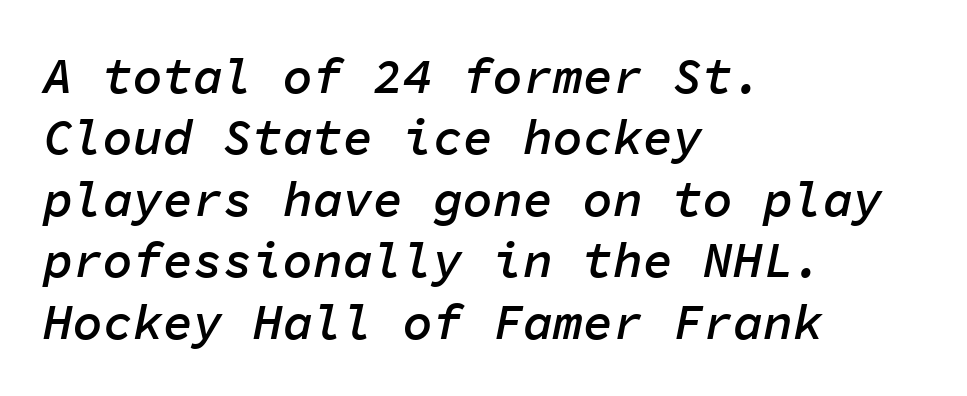
Q: Is the text bold? A: Semi-bold.
Q: Is the text italic (slanted)? A: Yes, it leans right by about 11 degrees.
Q: Is the text underlined? A: No.
Q: How is the paragraph aligned? A: Left-aligned.
Q: Is the spacing between letters normal or unusually wide? A: Normal.
Q: Width (condensed, normal, or wide)? A: Normal.
Q: Stroke contrast? A: Low.
Q: x-height? A: Medium.
Q: Monospaced? A: Yes.
